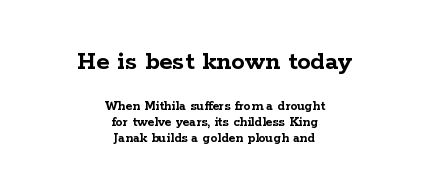
Has an underline been added? It has not. Horizontally, the lines are justified to the midpoint only. The letters sit at their default tracking, neither squeezed nor spread. Unlike italic type, these characters show no tilt at all.
